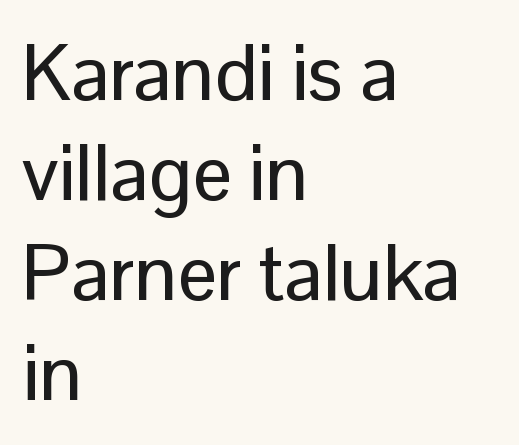
The passage shown is typeset with a sans-serif family. The setting favours the left margin, as ordinary paragraphs usually do. A typesetter would call this leading conventional body-copy spacing. It's the straight-up-and-down kind of type.
